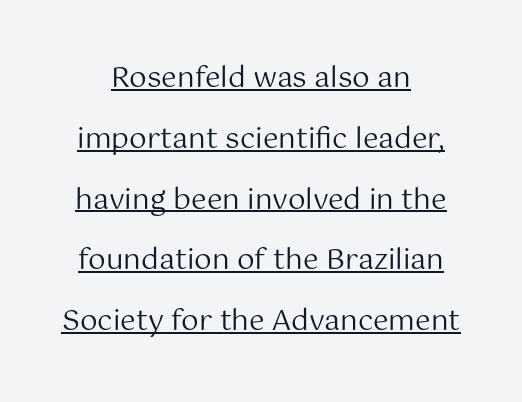
Beneath each row of characters lies a ruled line. Here the glyphs are tracked normally, forming tight word shapes. Honestly, the rows look like they've been pulled way apart. Do the characters align in a grid? No, the font is proportional.
